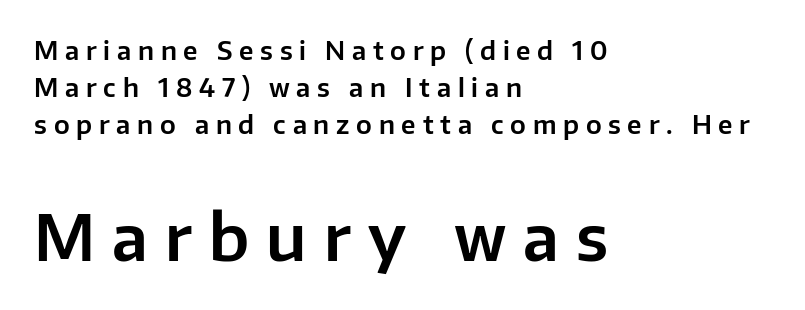
The image shows 63 px sans-serif type, upright; set left-aligned, normal line spacing (1.49x), unusually wide letter spacing (+0.27 em), not underlined; the second (bottom) block is 2.52x larger; low stroke contrast and a medium x-height.
